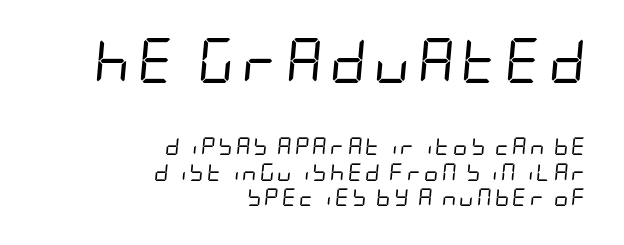
{"italic": "yes", "lean": "right", "slant_degrees": 5, "bold": "no", "weight": "regular", "width": "condensed", "stroke_contrast": "low", "x_height": "large", "underline": "no", "align": "right", "line_spacing": "normal", "line_spacing_ratio": 1.41, "larger_block": "first", "size_ratio": 2.5, "glyph_px": 45}
